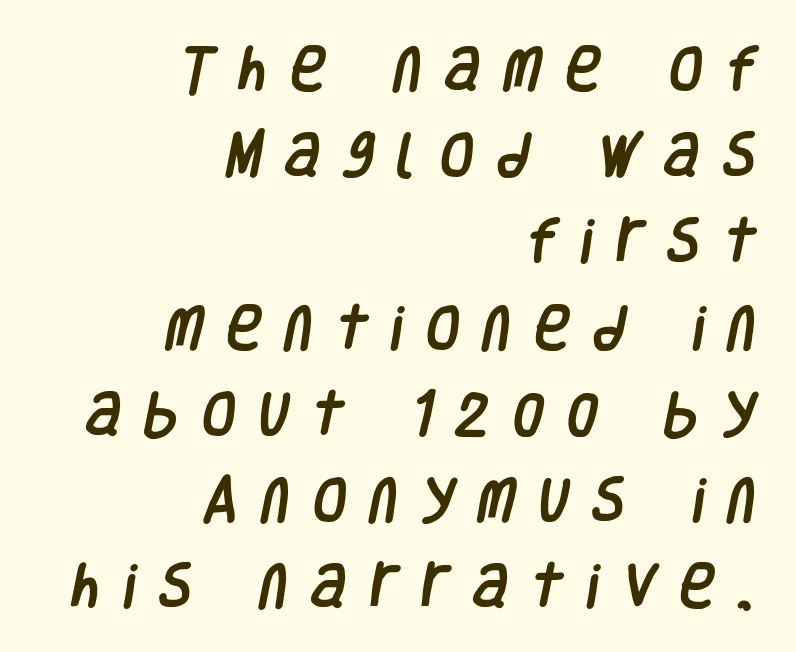
{"serif": "no", "width": "condensed", "stroke_contrast": "low", "x_height": "large", "monospaced": "no", "underline": "no", "align": "right", "line_spacing_ratio": 1.76, "letter_spacing": "wide", "letter_spacing_em": 0.47, "glyph_px": 49}
